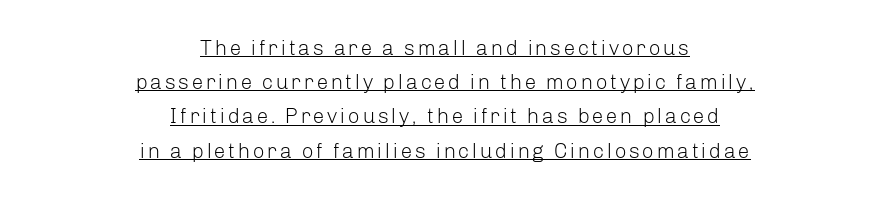
The image shows 21 px text type, upright; set centered, normal line spacing (1.63x), underlined.
